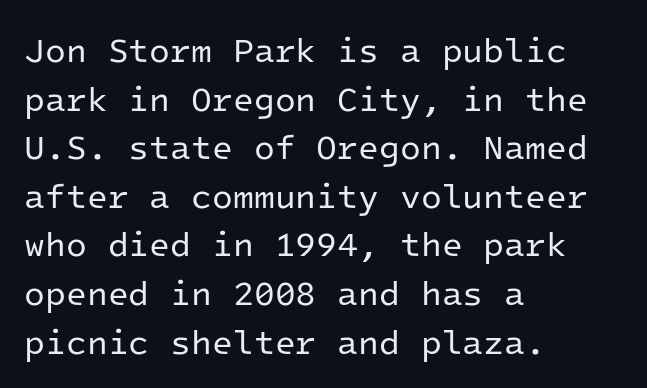
Q: Is the text bold? A: No.
Q: Is the text italic (slanted)? A: No, it is upright.
Q: Is the typeface a serif or a sans-serif typeface? A: Sans-serif.
Q: Is the text underlined? A: No.
Q: How is the paragraph aligned? A: Left-aligned.
Q: Is the spacing between letters normal or unusually wide? A: Normal.
Q: Is the spacing between lines tight, normal or loose? A: Normal.
Q: Width (condensed, normal, or wide)? A: Normal.
Q: Stroke contrast? A: Low.
Q: x-height? A: Medium.
Q: Monospaced? A: Yes.
